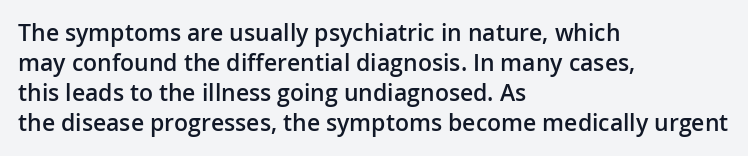
{"italic": "no", "bold": "semi", "underline": "no", "align": "left", "line_spacing": "normal", "line_spacing_ratio": 1.31, "letter_spacing": "normal", "letter_spacing_em": 0.0, "glyph_px": 23}
